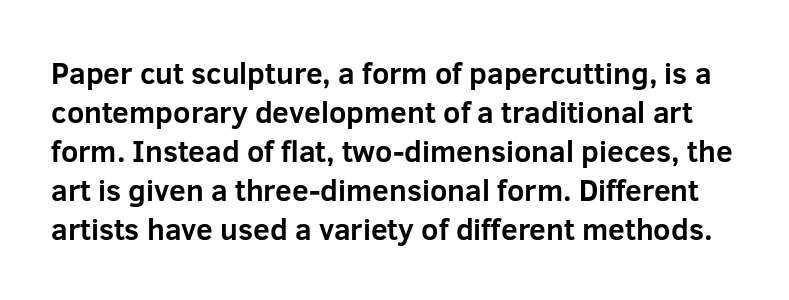
The letters advance in unequal steps, a hallmark of proportional type. Strokes here are thick enough to call this a true bold. Spacing between characters is what you'd get straight out of the box. The type family on display is of the sans-serif kind. Does the lettering tilt? It doesn't — this is upright.
